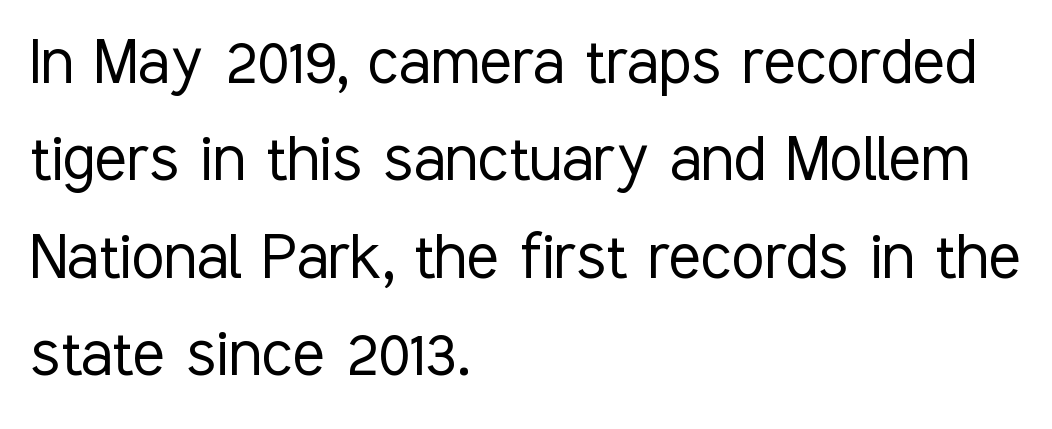
The image shows 75 px light, condensed sans-serif type, upright; set left-aligned, normal line spacing (1.3x), normal letter spacing, not underlined; low stroke contrast and a medium x-height.
